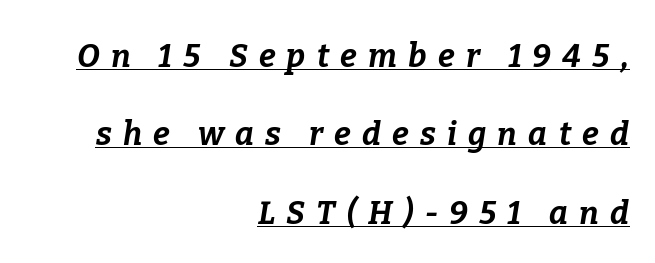
Plenty of ink on the page — the face is bold. Line ends are locked; line starts wander. These characters rest on top of a visible drawn line. You could only call the tracking loose — the letters float apart. The axis of the letterforms is tilted away from vertical. These lines stand farther apart than default settings would place them.
